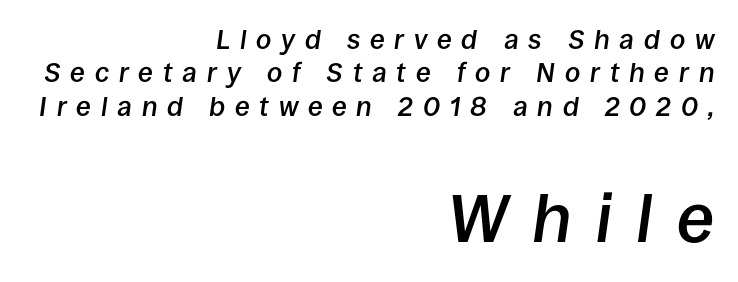
{"italic": "yes", "lean": "right", "slant_degrees": 8, "bold": "semi", "weight": "semibold", "width": "normal", "stroke_contrast": "low", "x_height": "large", "monospaced": "no", "underline": "no", "align": "right", "line_spacing_ratio": 1.24, "letter_spacing": "wide", "letter_spacing_em": 0.36, "larger_block": "second", "size_ratio": 2.52, "glyph_px": 68}
